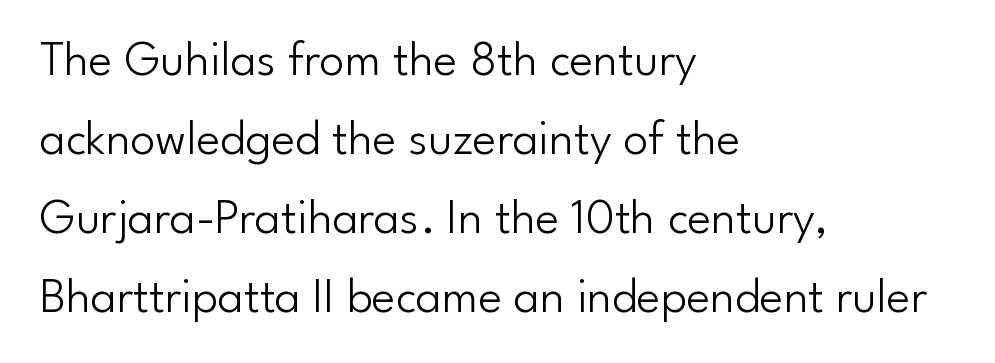
Q: Is the text bold? A: No.
Q: Is the text italic (slanted)? A: No, it is upright.
Q: Is the typeface a serif or a sans-serif typeface? A: Sans-serif.
Q: Is the text underlined? A: No.
Q: How is the paragraph aligned? A: Left-aligned.
Q: Is the spacing between letters normal or unusually wide? A: Normal.
Q: Is the spacing between lines tight, normal or loose? A: Normal.
Q: Width (condensed, normal, or wide)? A: Normal.
Q: Stroke contrast? A: Low.
Q: x-height? A: Small.
Q: Monospaced? A: No.
